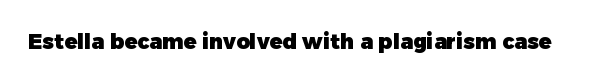
The letterforms sit shoulder to shoulder at normal distance. These lines were composed using upright roman letters. Check the space under the baseline: it is left empty. The sample has been set heavy, in full bold.
